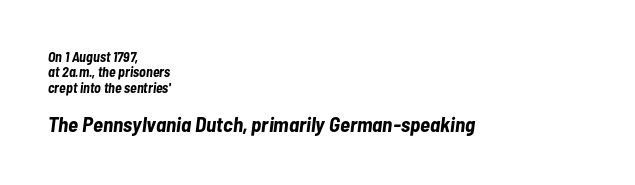
Q: Is the text bold? A: Yes.
Q: Is the text italic (slanted)? A: Yes, it leans right by about 7 degrees.
Q: Is the text underlined? A: No.
Q: How is the paragraph aligned? A: Left-aligned.
Q: Is the spacing between letters normal or unusually wide? A: Normal.
Q: Is the spacing between lines tight, normal or loose? A: Tight.
Q: Which block of text is set in a larger size, the first (top) or the second (bottom)? A: The second (bottom) one.
